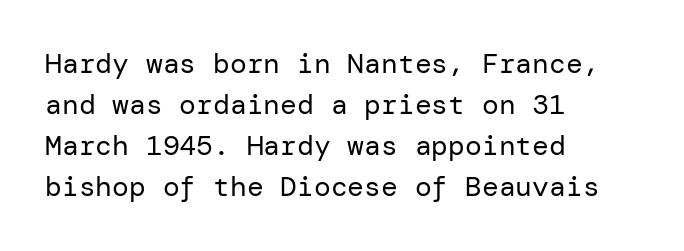
{"serif": "no", "italic": "no", "bold": "no", "weight": "regular", "width": "normal", "stroke_contrast": "low", "x_height": "medium", "underline": "no", "align": "left", "line_spacing": "normal", "line_spacing_ratio": 1.47, "letter_spacing": "normal", "letter_spacing_em": 0.0, "glyph_px": 28}
